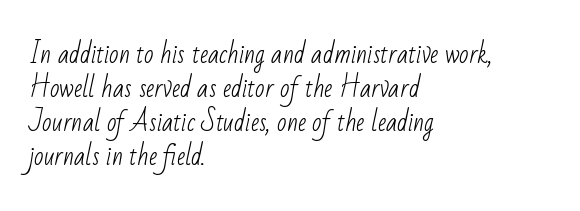
The image shows 25 px text type; set left-aligned, normal line spacing (1.36x), normal letter spacing, not underlined.
